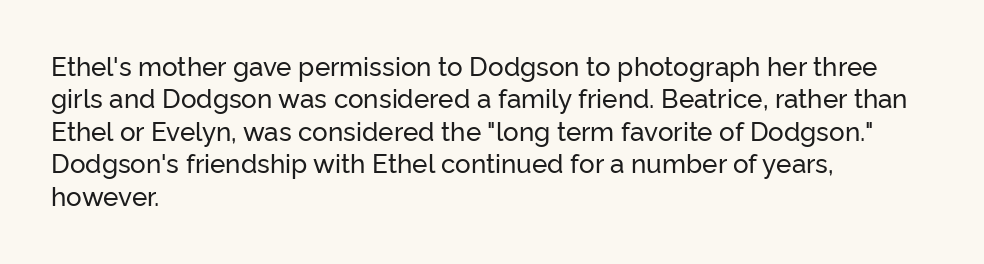
Q: Is the text italic (slanted)? A: No, it is upright.
Q: Is the text underlined? A: No.
Q: How is the paragraph aligned? A: Left-aligned.
Q: Is the spacing between letters normal or unusually wide? A: Normal.
Q: Is the spacing between lines tight, normal or loose? A: Normal.
